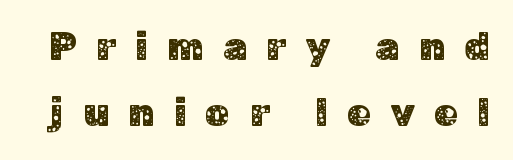
{"serif": "no", "italic": "no", "width": "normal", "stroke_contrast": "low", "x_height": "medium", "monospaced": "no", "underline": "no", "line_spacing": "normal", "line_spacing_ratio": 1.7, "letter_spacing": "wide", "letter_spacing_em": 0.49, "glyph_px": 39}
